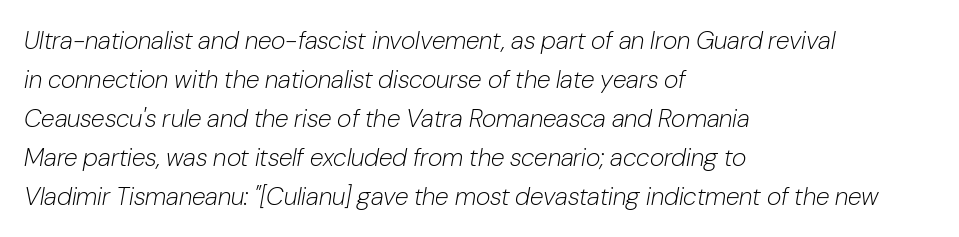
The image shows 25 px text type, italic (leaning right); set left-aligned, normal line spacing (1.56x), normal letter spacing, not underlined.
